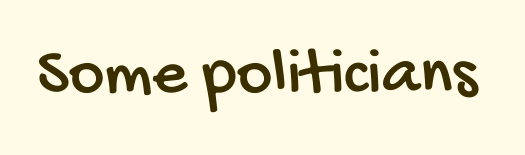
The image shows 68 px condensed sans-serif type; set normal letter spacing, not underlined; low stroke contrast and a large x-height.
